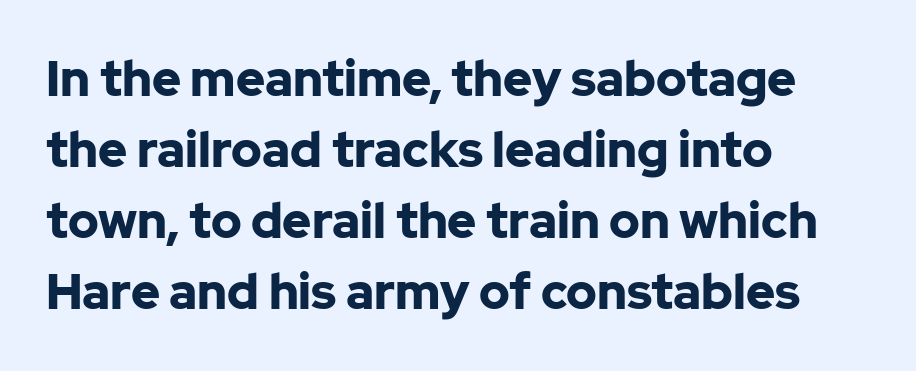
The baseline area is clear. Successive baselines arrive at the customary interval. How heavy is the stroke? Heavy — this is a bold. Is this a fixed-width face? No — the glyphs have proportional, varying widths.
